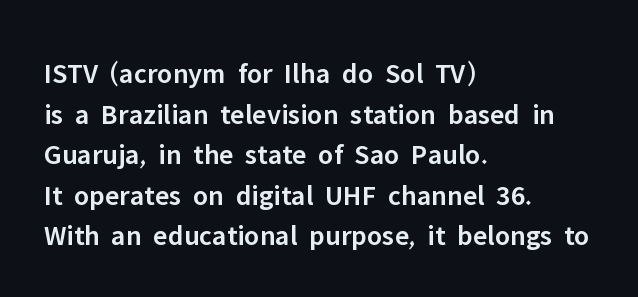
{"serif": "no", "italic": "no", "bold": "semi", "weight": "semibold", "width": "normal", "stroke_contrast": "low", "x_height": "medium", "monospaced": "no", "underline": "no", "align": "left", "line_spacing": "normal", "line_spacing_ratio": 1.4, "letter_spacing": "normal", "letter_spacing_em": 0.0, "glyph_px": 29}
